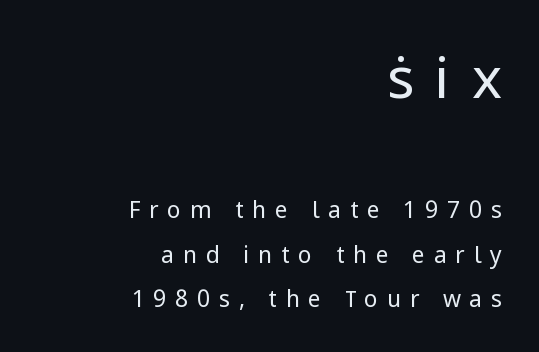
Q: Is the text bold? A: No.
Q: Is the text italic (slanted)? A: No, it is upright.
Q: Is the typeface a serif or a sans-serif typeface? A: Sans-serif.
Q: Is the text underlined? A: No.
Q: How is the paragraph aligned? A: Right-aligned.
Q: Is the spacing between letters normal or unusually wide? A: Unusually wide.
Q: Is the spacing between lines tight, normal or loose? A: Loose.
Q: Which block of text is set in a larger size, the first (top) or the second (bottom)? A: The first (top) one.
Q: Width (condensed, normal, or wide)? A: Normal.
Q: Stroke contrast? A: Low.
Q: x-height? A: Medium.
Q: Monospaced? A: No.
